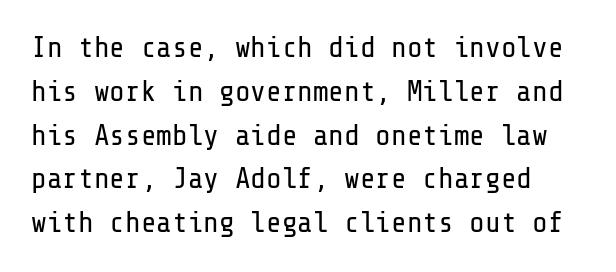
Q: Is the text bold? A: No.
Q: Is the text italic (slanted)? A: No, it is upright.
Q: Is the typeface a serif or a sans-serif typeface? A: Sans-serif.
Q: Is the text underlined? A: No.
Q: Is the spacing between letters normal or unusually wide? A: Normal.
Q: Is the spacing between lines tight, normal or loose? A: Normal.
Q: Width (condensed, normal, or wide)? A: Normal.
Q: Stroke contrast? A: Low.
Q: x-height? A: Medium.
